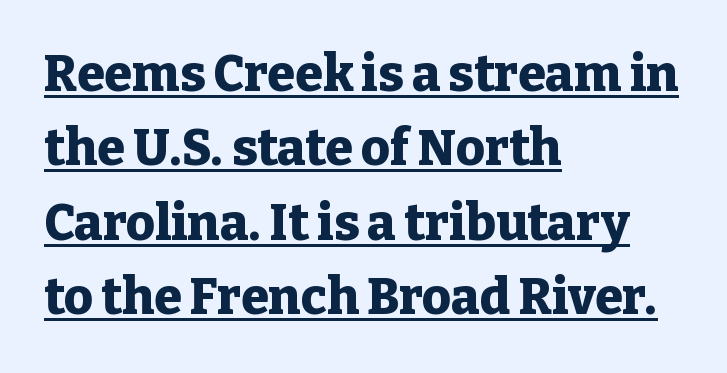
Font category for this specimen: serif. Plenty of ink on the page — the face is bold. Each new line begins a customary step beneath the previous one. The specimen reads as upright at a glance.
